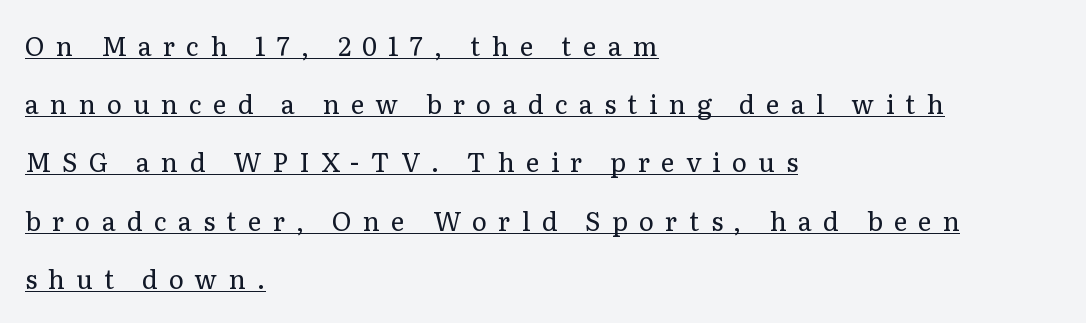
The image shows 26 px text type, upright; set left-aligned, loose line spacing (2.24x), unusually wide letter spacing (+0.43 em), underlined.
